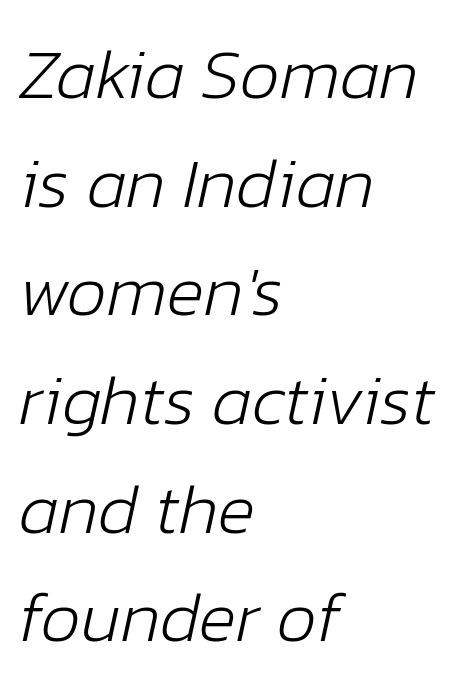
{"italic": "yes", "lean": "right", "slant_degrees": 12, "bold": "no", "weight": "light", "width": "normal", "stroke_contrast": "low", "x_height": "medium", "monospaced": "no", "underline": "no", "align": "left", "line_spacing": "normal", "line_spacing_ratio": 1.53, "letter_spacing": "normal", "letter_spacing_em": 0.0, "glyph_px": 71}
